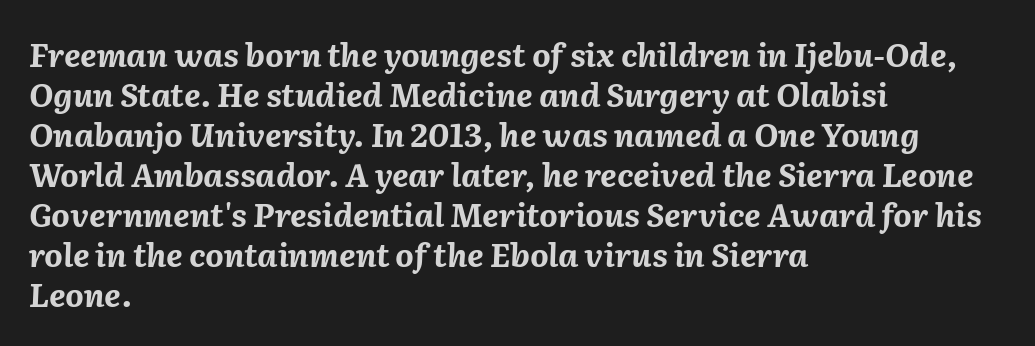
The image shows 32 px bold type, italic (leaning right); set left-aligned, normal line spacing (1.25x), normal letter spacing, not underlined; medium stroke contrast and a medium x-height.
